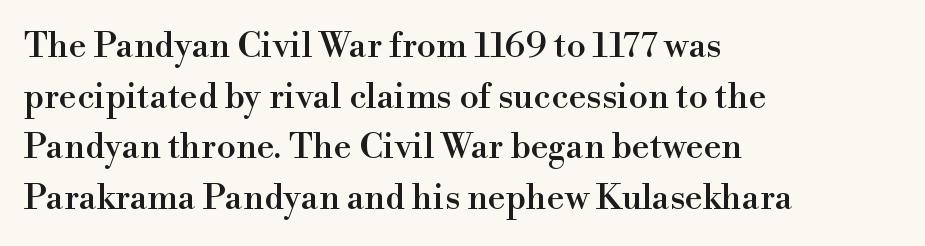
The image shows 35 px serif type, upright; set left-aligned, normal line spacing (1.45x), normal letter spacing, not underlined; a small x-height.
